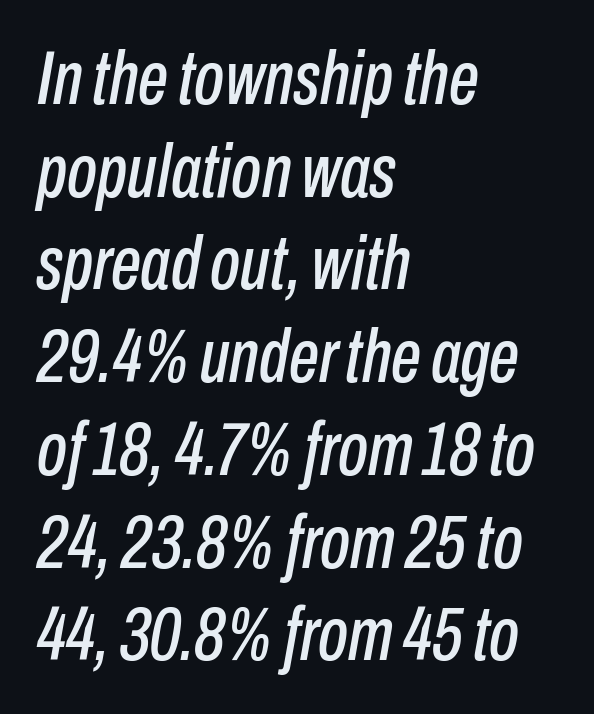
The image shows 76 px condensed type, italic (leaning right); set left-aligned, line spacing 1.22x, normal letter spacing, not underlined; low stroke contrast and a medium x-height.
